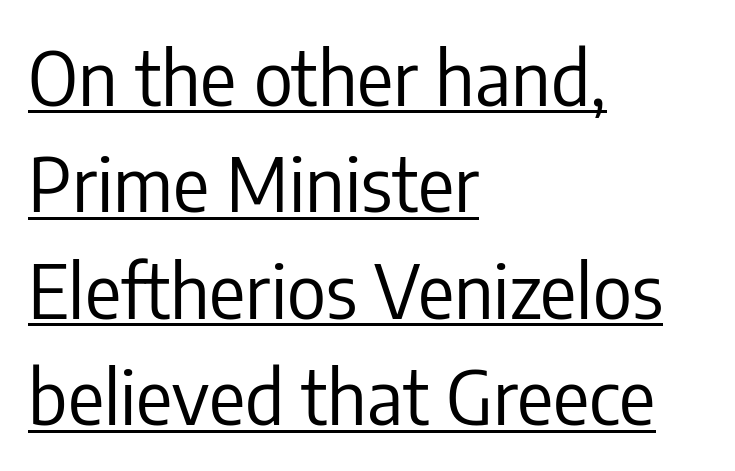
The image shows 75 px regular-weight, condensed sans-serif type, upright; set left-aligned, normal line spacing (1.42x), normal letter spacing, underlined; low stroke contrast and a medium x-height.
